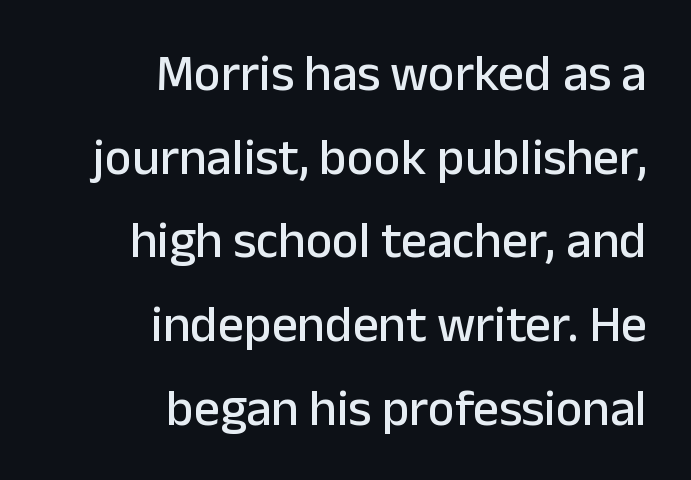
Q: Is the text italic (slanted)? A: No, it is upright.
Q: Is the typeface a serif or a sans-serif typeface? A: Sans-serif.
Q: Is the text underlined? A: No.
Q: How is the paragraph aligned? A: Right-aligned.
Q: Is the spacing between letters normal or unusually wide? A: Normal.
Q: Is the spacing between lines tight, normal or loose? A: Normal.
Q: Width (condensed, normal, or wide)? A: Normal.
Q: Stroke contrast? A: Low.
Q: x-height? A: Medium.
Q: Monospaced? A: No.
